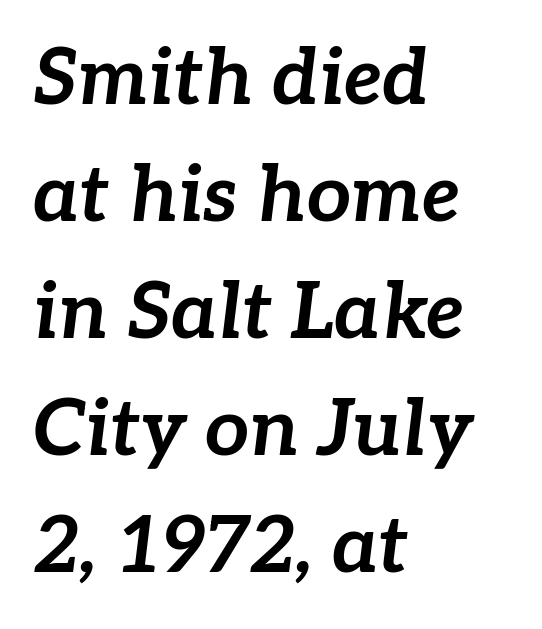
These lines stack with their left ends in a neat column. Strong, thick strokes mark this as bold type. Type without underlining. Short note: letters normally spaced. Does the lettering tilt? It does — this is italic. Here the designer chose a conventional face with non-uniform glyph widths.
